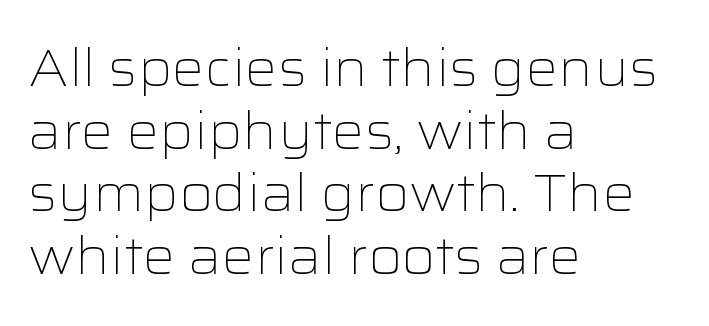
{"serif": "no", "italic": "no", "bold": "no", "weight": "light", "width": "wide", "stroke_contrast": "low", "x_height": "medium", "monospaced": "no", "underline": "no", "align": "left", "line_spacing_ratio": 1.23, "letter_spacing": "normal", "letter_spacing_em": 0.0, "glyph_px": 51}
